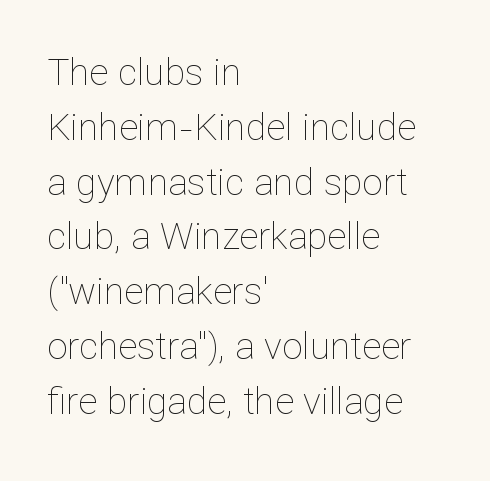
Q: Is the text bold? A: No.
Q: Is the text italic (slanted)? A: No, it is upright.
Q: Is the text underlined? A: No.
Q: How is the paragraph aligned? A: Left-aligned.
Q: Is the spacing between letters normal or unusually wide? A: Normal.
Q: Is the spacing between lines tight, normal or loose? A: Normal.
Q: Width (condensed, normal, or wide)? A: Normal.
Q: Stroke contrast? A: Low.
Q: x-height? A: Medium.
Q: Monospaced? A: No.
